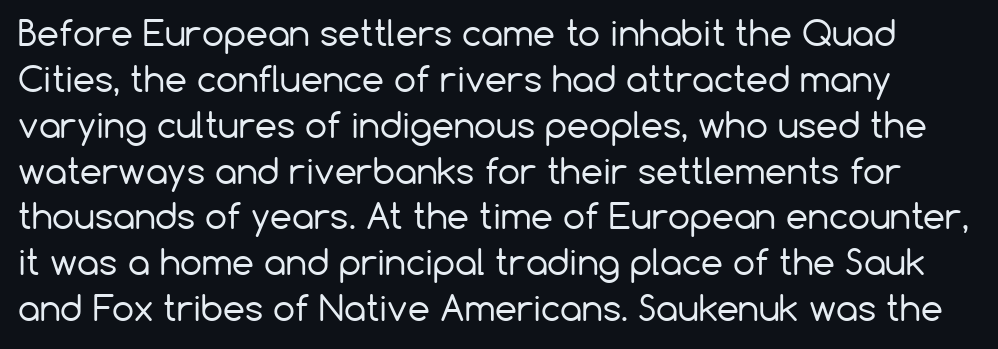
{"serif": "no", "italic": "no", "bold": "no", "weight": "regular", "width": "normal", "stroke_contrast": "low", "x_height": "medium", "monospaced": "no", "underline": "no", "line_spacing": "normal", "line_spacing_ratio": 1.31, "letter_spacing": "normal", "letter_spacing_em": 0.0, "glyph_px": 35}
